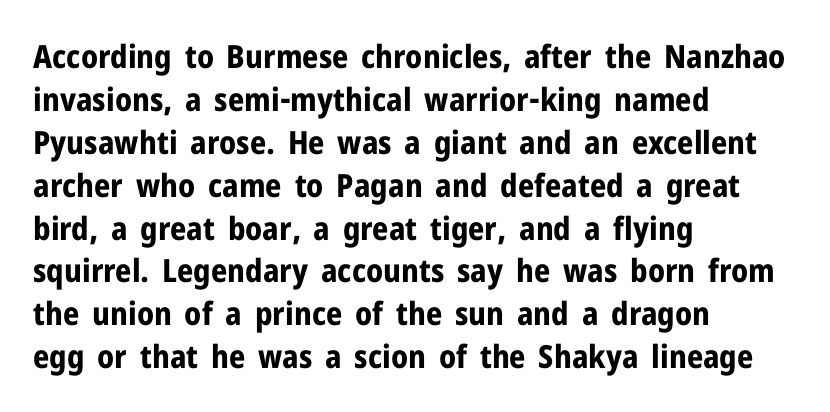
Check where the strokes stop: nothing finishes them off — pure sans. The sample has been set heavy, in full bold. Beneath every word, the page is bare. A classic flush-left, rag-right setting is used for this passage. Ordinary non-slanted type is in use. Each word holds together tightly as a unit, with standard inter-letter gaps.
